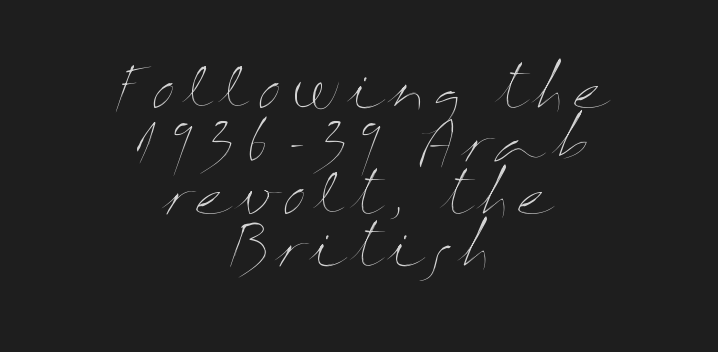
No word sits above an underline. Note the varied advance widths — an 'i' is clearly narrower than an 'm'. The lines are quadded center. Notice how descenders almost collide with the ascenders below — that's tight leading.
